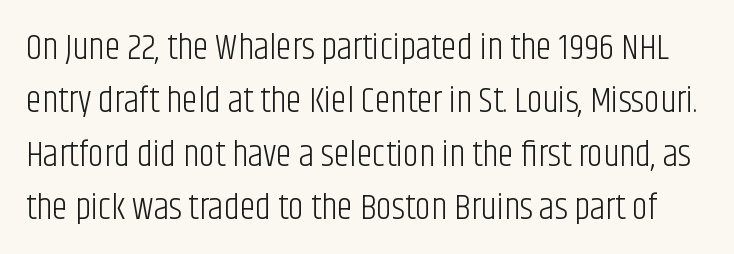
The image shows 36 px light, condensed sans-serif type, upright; set normal line spacing (1.48x), normal letter spacing, not underlined; low stroke contrast and a large x-height.
